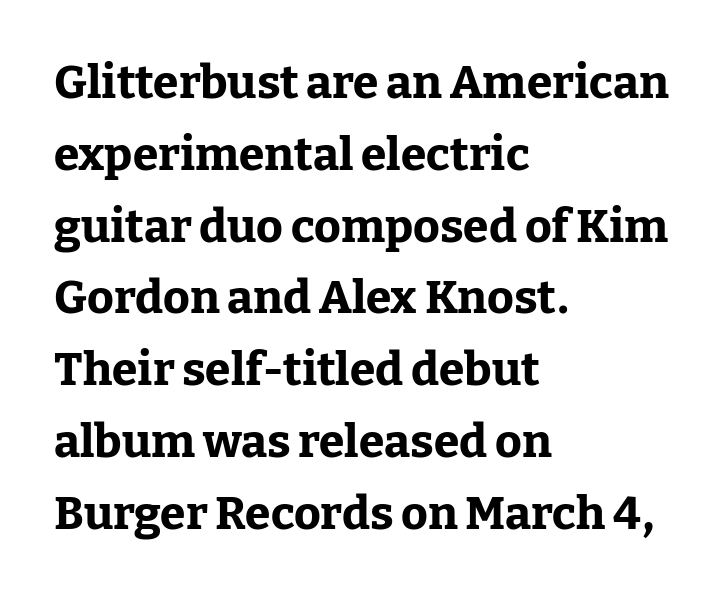
{"serif": "yes", "italic": "no", "bold": "yes", "weight": "bold", "width": "normal", "stroke_contrast": "low", "x_height": "medium", "monospaced": "no", "underline": "no", "align": "left", "line_spacing": "normal", "line_spacing_ratio": 1.56, "letter_spacing": "normal", "letter_spacing_em": 0.0, "glyph_px": 46}
